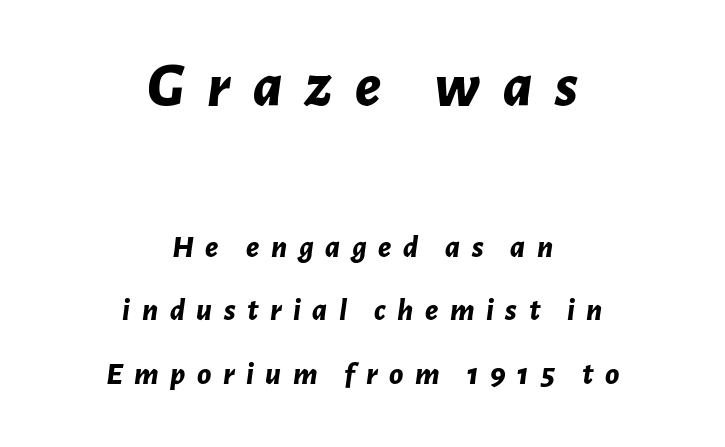
An italicized treatment has been applied to the whole sample. A centered setting, common on invitations and titles, is used for this passage. As a designer I'd log this as weight 700, bold. Larger block? The one above; the one below is distinctly smaller. The face used here is proportionally spaced, like ordinary book or web type.
